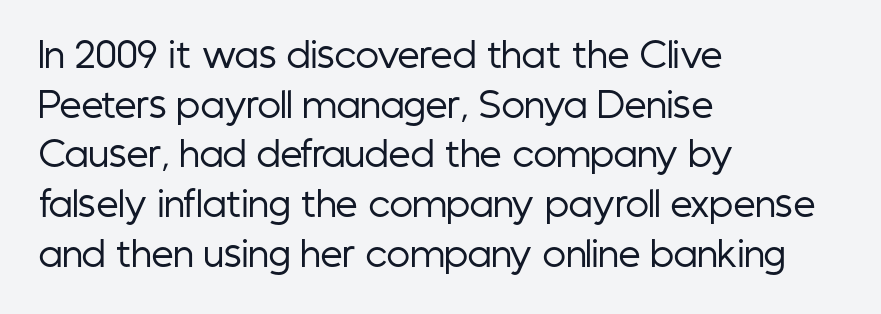
Q: Is the text bold? A: No.
Q: Is the text italic (slanted)? A: No, it is upright.
Q: Is the typeface a serif or a sans-serif typeface? A: Sans-serif.
Q: Is the text underlined? A: No.
Q: How is the paragraph aligned? A: Left-aligned.
Q: Is the spacing between letters normal or unusually wide? A: Normal.
Q: Is the spacing between lines tight, normal or loose? A: Normal.
Q: Width (condensed, normal, or wide)? A: Condensed.
Q: Stroke contrast? A: Low.
Q: x-height? A: Medium.
Q: Monospaced? A: No.
